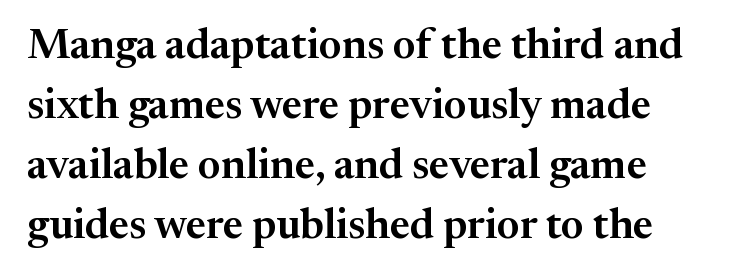
{"serif": "yes", "italic": "no", "width": "normal", "stroke_contrast": "medium", "x_height": "medium", "monospaced": "no", "underline": "no", "align": "left", "line_spacing": "normal", "line_spacing_ratio": 1.43, "letter_spacing": "normal", "letter_spacing_em": 0.0, "glyph_px": 42}
